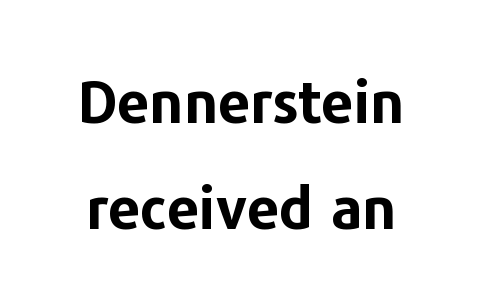
Q: Is the text bold? A: Yes.
Q: Is the text italic (slanted)? A: No, it is upright.
Q: Is the typeface a serif or a sans-serif typeface? A: Sans-serif.
Q: Is the text underlined? A: No.
Q: Is the spacing between letters normal or unusually wide? A: Normal.
Q: Width (condensed, normal, or wide)? A: Normal.
Q: Stroke contrast? A: Low.
Q: x-height? A: Medium.
Q: Monospaced? A: No.
